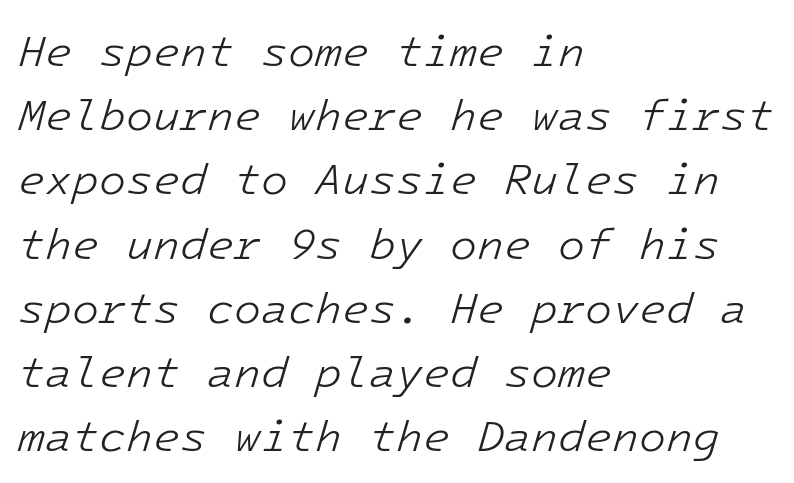
Letter spacing: default. The weight would be labelled regular, book, light, or lighter still. Tall strokes in this sample are angled rather than plumb. What's the leading like? Ordinary, nothing unusual. If you drew a ruler down the left edge, every line would touch it. Glance below the letters and you will spot only blank space.
